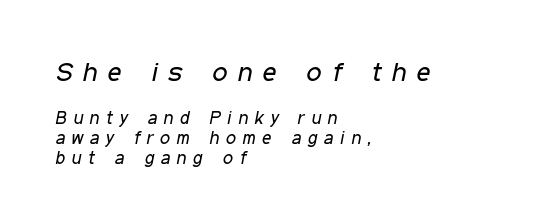
The image shows 27 px text type, italic (leaning right); set left-aligned, tight line spacing (1.11x), unusually wide letter spacing (+0.38 em), not underlined; the first (top) block is 1.5x larger.
